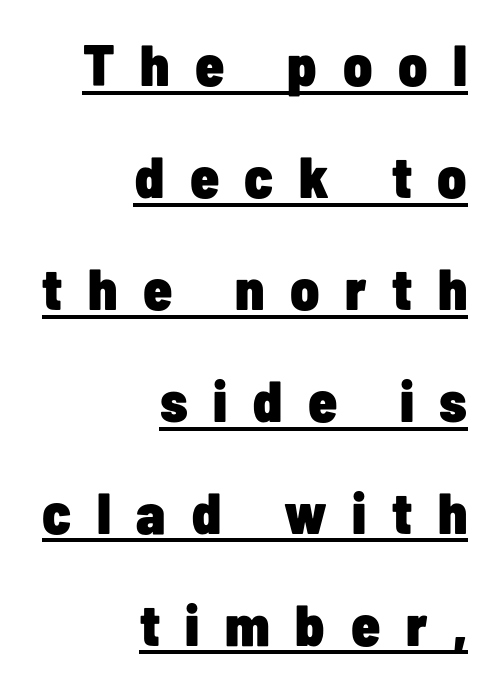
{"serif": "no", "italic": "no", "bold": "yes", "weight": "heavy", "width": "condensed", "stroke_contrast": "low", "x_height": "medium", "monospaced": "no", "underline": "yes", "align": "right", "line_spacing": "loose", "line_spacing_ratio": 1.93, "letter_spacing": "wide", "letter_spacing_em": 0.44, "glyph_px": 58}
